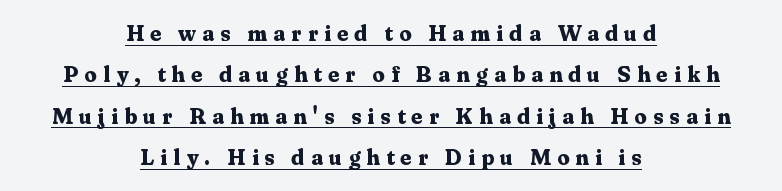
{"italic": "no", "bold": "yes", "underline": "yes", "align": "center", "line_spacing_ratio": 1.88, "letter_spacing": "wide", "letter_spacing_em": 0.28, "glyph_px": 22}
